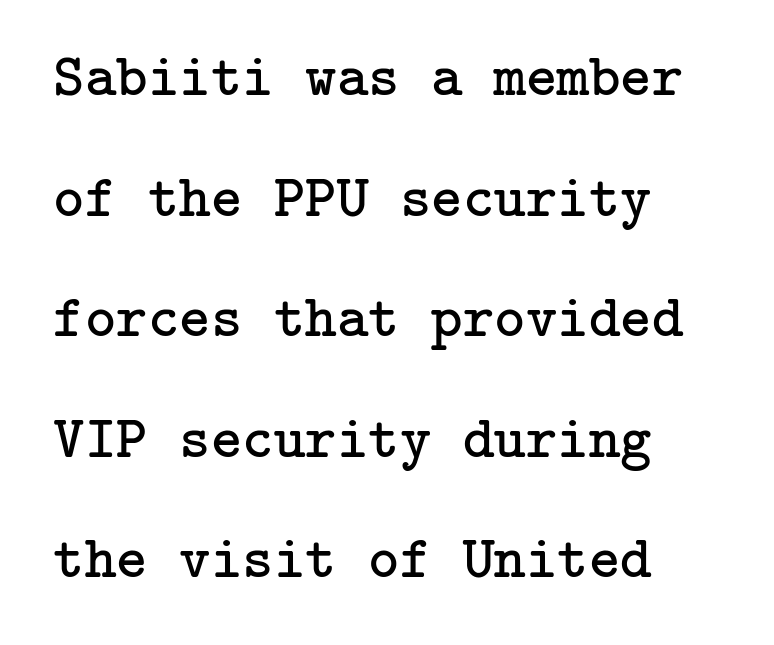
Q: Is the text bold? A: No.
Q: Is the text italic (slanted)? A: No, it is upright.
Q: Is the typeface a serif or a sans-serif typeface? A: Serif.
Q: Is the text underlined? A: No.
Q: How is the paragraph aligned? A: Left-aligned.
Q: Is the spacing between letters normal or unusually wide? A: Normal.
Q: Is the spacing between lines tight, normal or loose? A: Loose.
Q: Width (condensed, normal, or wide)? A: Normal.
Q: Stroke contrast? A: Low.
Q: x-height? A: Medium.
